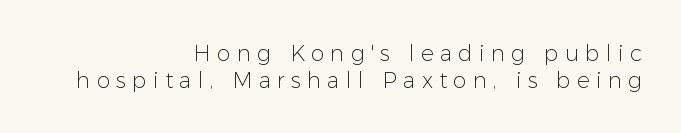
The font's upright variant was chosen for this text. Stroke thickness stays within the range of a standard reading face or lighter. The ragged edge is on the left, which tells us the setting is flush right. The words here are not underlined.
